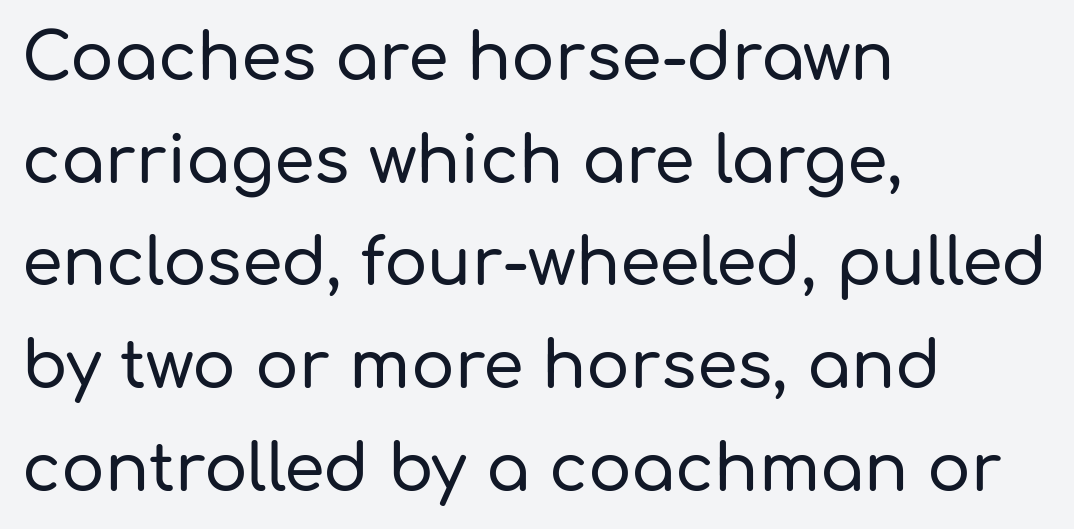
Is the letter spacing exaggerated? No — it looks like the ordinary default. This sample is left-justified, so line endings fall wherever the words run out. Has an underline been added? It has not. Looks like regular typesetting: each glyph gets only the width it needs. Posture: vertical. Vertically, the passage feels balanced, rows spaced as you'd expect.
